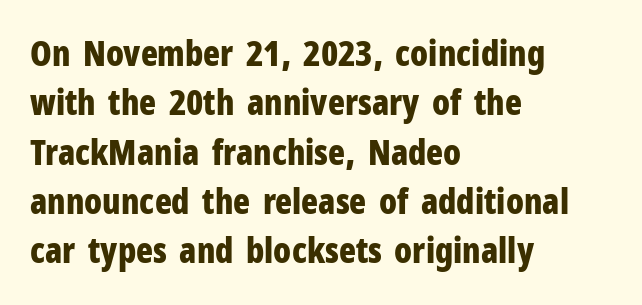
Q: Is the text bold? A: Yes.
Q: Is the text italic (slanted)? A: No, it is upright.
Q: Is the typeface a serif or a sans-serif typeface? A: Sans-serif.
Q: Is the text underlined? A: No.
Q: How is the paragraph aligned? A: Left-aligned.
Q: Is the spacing between letters normal or unusually wide? A: Normal.
Q: Is the spacing between lines tight, normal or loose? A: Normal.
Q: Width (condensed, normal, or wide)? A: Condensed.
Q: Stroke contrast? A: Low.
Q: x-height? A: Medium.
Q: Monospaced? A: No.
